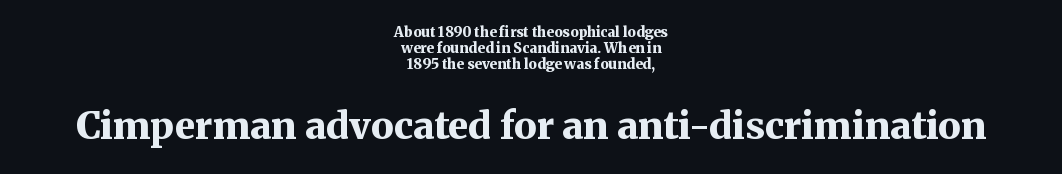
The image shows 38 px bold serif type, upright; set centered, tight line spacing (1.14x), normal letter spacing, not underlined; the second (bottom) block is 2.71x larger; medium stroke contrast and a medium x-height.
